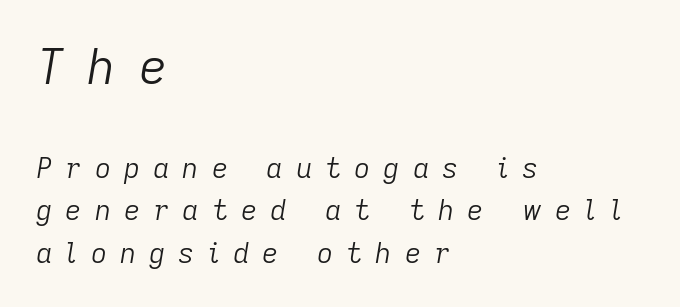
{"italic": "yes", "lean": "right", "slant_degrees": 9, "bold": "no", "weight": "light", "width": "normal", "stroke_contrast": "low", "x_height": "medium", "monospaced": "no", "underline": "no", "align": "left", "line_spacing": "normal", "line_spacing_ratio": 1.52, "letter_spacing": "wide", "letter_spacing_em": 0.47, "larger_block": "first", "size_ratio": 1.75, "glyph_px": 49}
